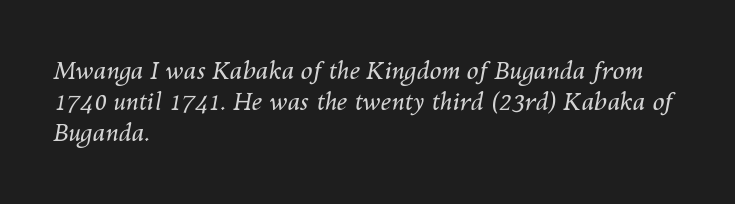
The image shows 24 px text type, italic (leaning right); set left-aligned, normal line spacing (1.3x), normal letter spacing, not underlined.
